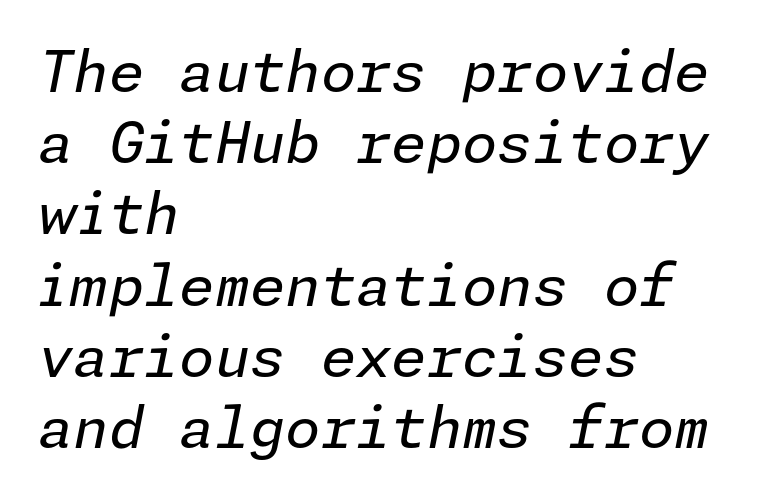
{"italic": "yes", "lean": "right", "slant_degrees": 11, "bold": "no", "weight": "regular", "width": "normal", "stroke_contrast": "low", "x_height": "medium", "underline": "no", "align": "left", "line_spacing": "normal", "line_spacing_ratio": 1.25, "letter_spacing": "normal", "letter_spacing_em": 0.0, "glyph_px": 57}
